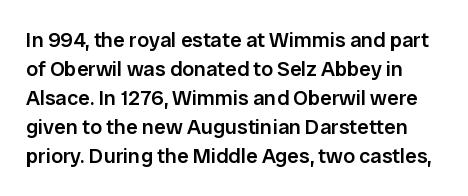
Q: Is the text bold? A: Semi-bold.
Q: Is the text italic (slanted)? A: No, it is upright.
Q: Is the text underlined? A: No.
Q: Is the spacing between letters normal or unusually wide? A: Normal.
Q: Is the spacing between lines tight, normal or loose? A: Normal.
